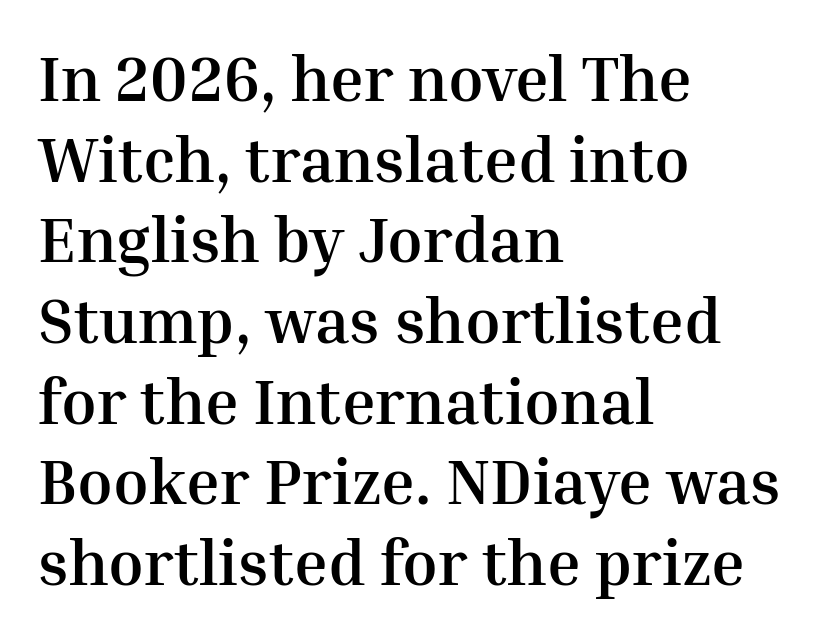
Q: Is the text bold? A: Yes.
Q: Is the text italic (slanted)? A: No, it is upright.
Q: Is the typeface a serif or a sans-serif typeface? A: Serif.
Q: Is the text underlined? A: No.
Q: How is the paragraph aligned? A: Left-aligned.
Q: Is the spacing between letters normal or unusually wide? A: Normal.
Q: Is the spacing between lines tight, normal or loose? A: Normal.
Q: Width (condensed, normal, or wide)? A: Normal.
Q: Stroke contrast? A: Medium.
Q: x-height? A: Medium.
Q: Monospaced? A: No.
